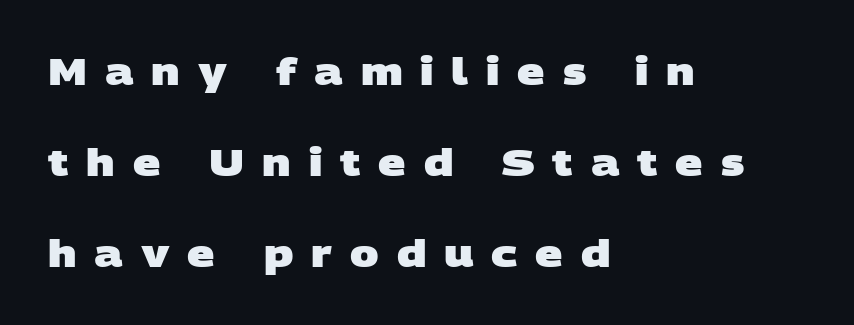
{"serif": "no", "bold": "yes", "weight": "heavy", "width": "wide", "stroke_contrast": "low", "x_height": "large", "monospaced": "no", "underline": "no", "align": "left", "line_spacing": "loose", "line_spacing_ratio": 2.4, "letter_spacing": "wide", "letter_spacing_em": 0.47, "glyph_px": 38}
